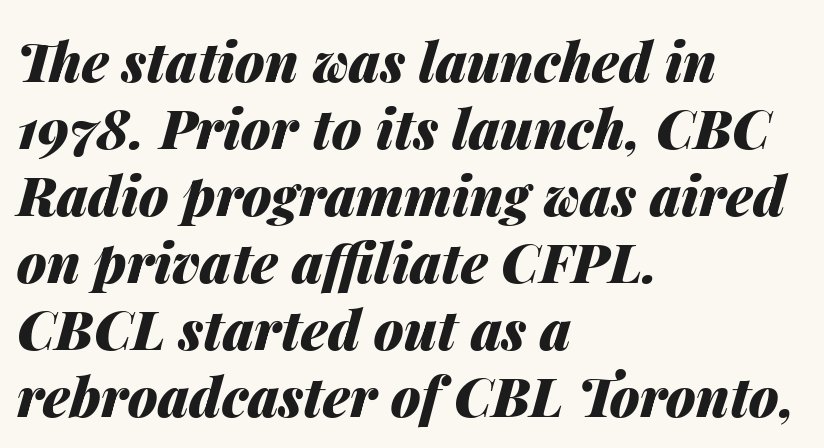
The image shows 54 px heavy type, italic (leaning right); set left-aligned, line spacing 1.24x, normal letter spacing, not underlined; medium stroke contrast and a medium x-height.
